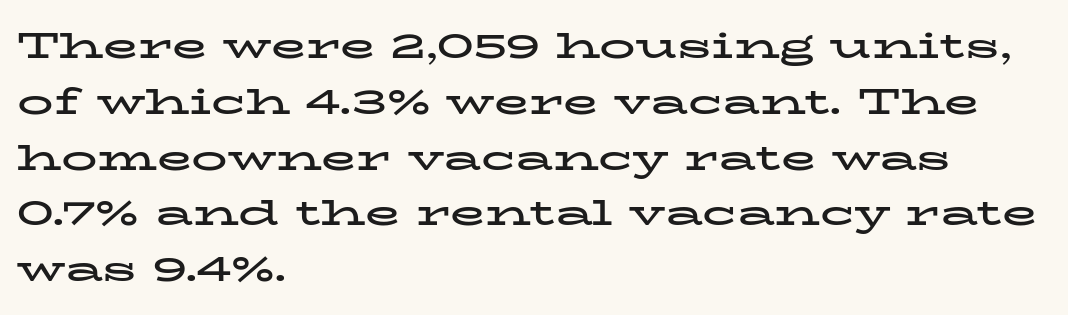
Summary of weight: heavy, a full bold. The block of text has a typical density, with ordinary space between rows. Descender tails drop into unmarked territory. Honestly, the letter spacing is just normal — you wouldn't notice it.
